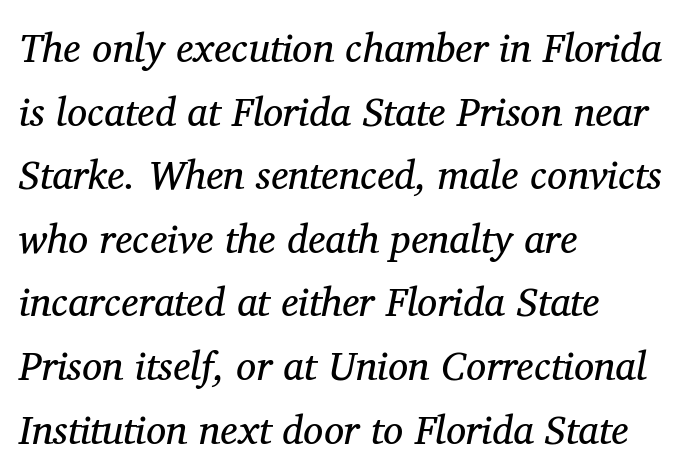
Q: Is the text bold? A: No.
Q: Is the text italic (slanted)? A: Yes, it leans right by about 11 degrees.
Q: Is the typeface a serif or a sans-serif typeface? A: Serif.
Q: Is the text underlined? A: No.
Q: How is the paragraph aligned? A: Left-aligned.
Q: Is the spacing between letters normal or unusually wide? A: Normal.
Q: Is the spacing between lines tight, normal or loose? A: Normal.
Q: Width (condensed, normal, or wide)? A: Normal.
Q: Stroke contrast? A: Medium.
Q: x-height? A: Medium.
Q: Monospaced? A: No.
